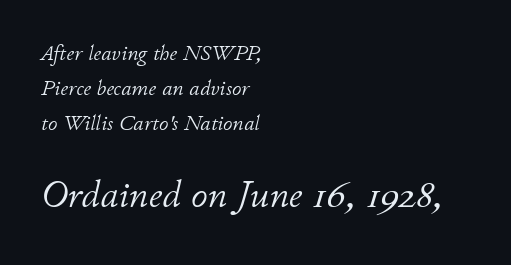
Spacing between characters is what you'd get straight out of the box. The letters advance in unequal steps, a hallmark of proportional type. Alignment: flush left. The letters are slanted; this is an italic face.
